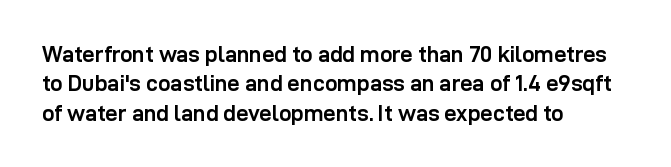
Every character sits straight up, as roman type does. Visually the block forms a straight wall on the left and a jagged coastline on the right. I'd describe the lettering as bold — thick and assertive. Unmarked baselines from the first word to the last.
